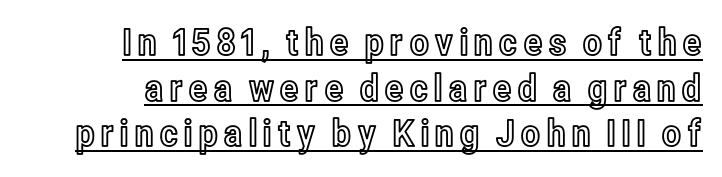
The image shows 37 px condensed type, upright; set line spacing 1.23x, underlined; a medium x-height.
